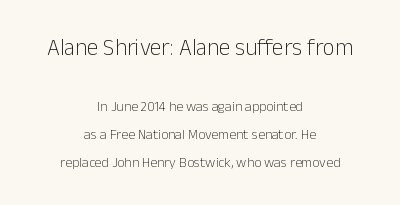
{"italic": "no", "bold": "no", "underline": "no", "align": "center", "line_spacing": "loose", "line_spacing_ratio": 2.0, "letter_spacing": "normal", "letter_spacing_em": 0.0, "larger_block": "first", "size_ratio": 1.64, "glyph_px": 23}
